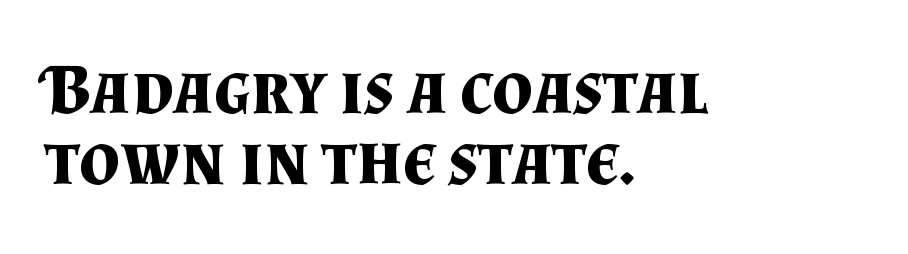
Does the type have serifs? Yes, each stem ends in a small foot. Between one letter and the next there's only the usual sliver of space. A typesetter would call this proportional, since set widths differ per character. This sample is left-justified, so line endings fall wherever the words run out.
